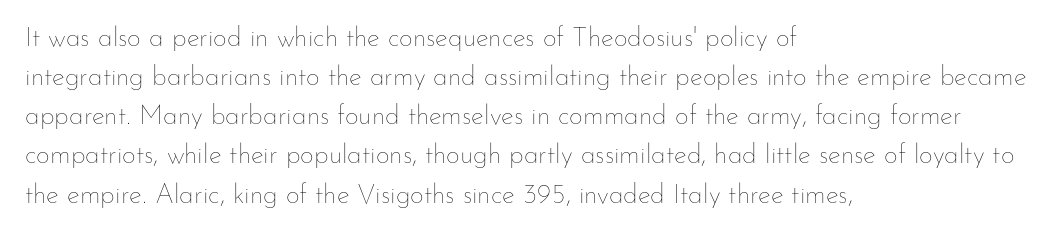
Default kerning and tracking; the words read as compact shapes. No heavy texture on the line: the type isn't bold. A roman cut, with each character standing at attention. Notice how the passage keeps a crisp vertical edge on the left only. Bare-footed words on every line.
